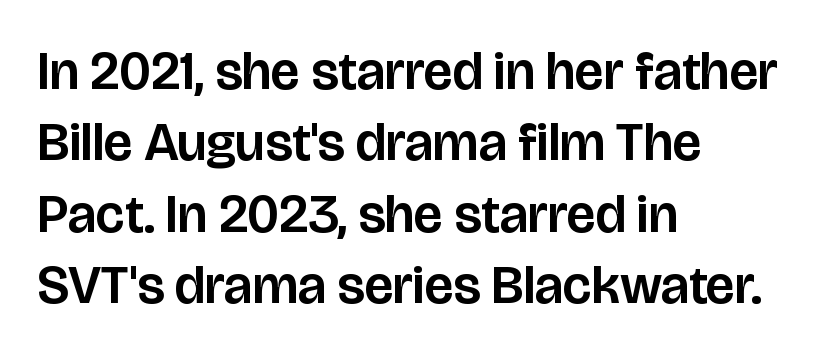
Decoration check: the copy has no underline. No extra tracking has been applied to these lines. Here the designer chose a conventional face with non-uniform glyph widths. Every row of glyphs begins at an identical x-position on the left. The type sits square on the baseline with zero lean. Notice how descenders clear the ascenders below comfortably — that's standard leading.
